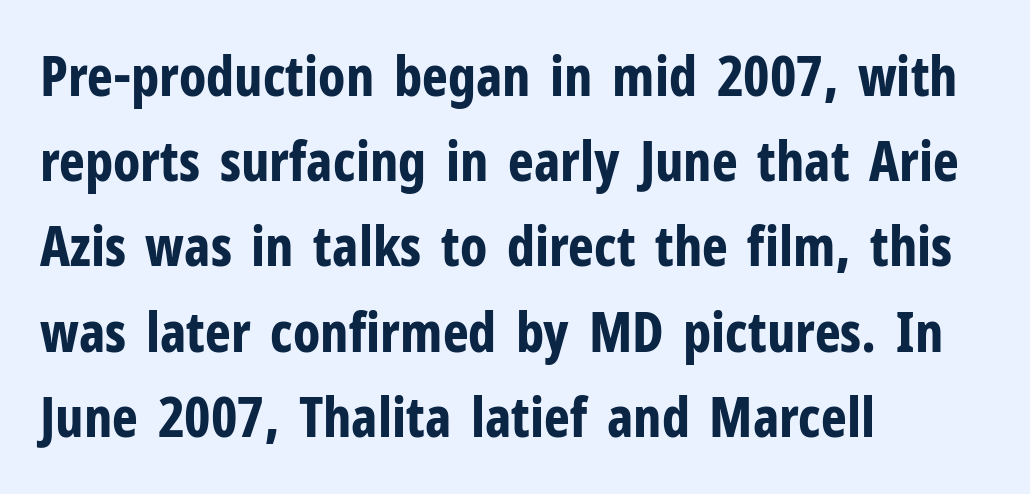
{"serif": "no", "italic": "no", "bold": "yes", "weight": "bold", "width": "condensed", "stroke_contrast": "low", "x_height": "medium", "monospaced": "no", "underline": "no", "align": "left", "line_spacing": "normal", "line_spacing_ratio": 1.55, "letter_spacing": "normal", "letter_spacing_em": 0.0, "glyph_px": 55}
